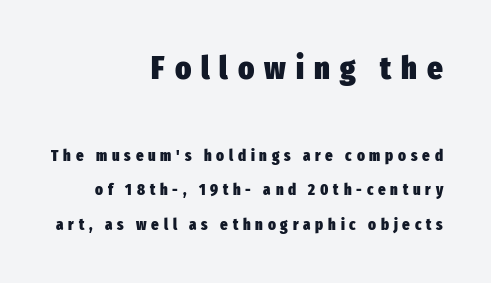
{"serif": "no", "italic": "no", "bold": "yes", "weight": "heavy", "width": "condensed", "stroke_contrast": "low", "x_height": "medium", "monospaced": "no", "underline": "no", "align": "right", "line_spacing": "loose", "line_spacing_ratio": 2.16, "letter_spacing": "wide", "letter_spacing_em": 0.3, "larger_block": "first", "size_ratio": 2.06, "glyph_px": 33}
